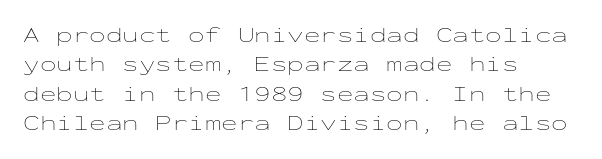
The image shows 22 px text type, upright; set left-aligned, normal line spacing (1.34x), normal letter spacing, not underlined.
